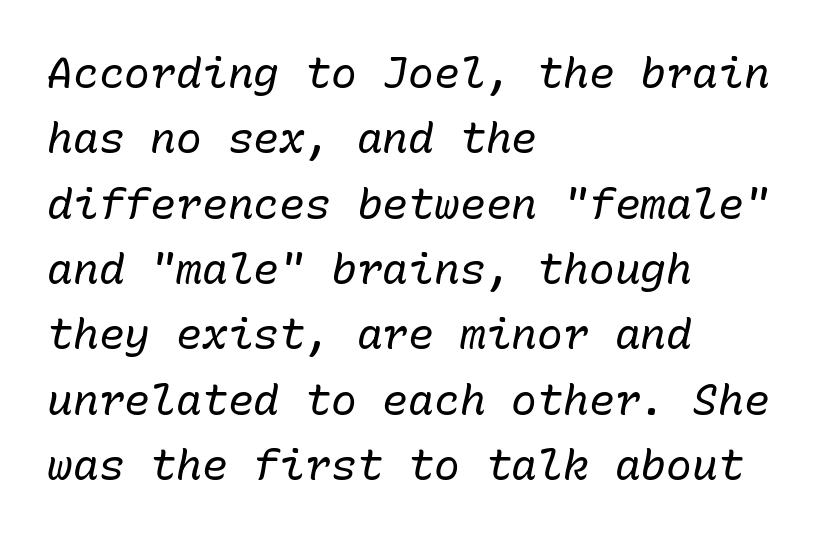
{"italic": "yes", "lean": "right", "slant_degrees": 10, "bold": "no", "weight": "regular", "width": "normal", "stroke_contrast": "low", "x_height": "medium", "monospaced": "yes", "underline": "no", "align": "left", "line_spacing": "normal", "line_spacing_ratio": 1.52, "letter_spacing": "normal", "letter_spacing_em": 0.0, "glyph_px": 43}
